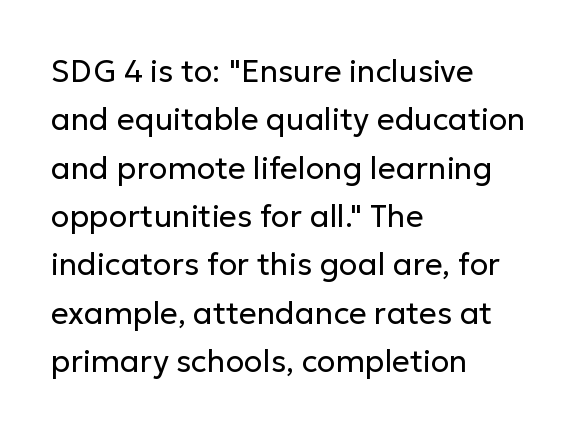
Q: Is the text bold? A: No.
Q: Is the text italic (slanted)? A: No, it is upright.
Q: Is the typeface a serif or a sans-serif typeface? A: Sans-serif.
Q: Is the text underlined? A: No.
Q: How is the paragraph aligned? A: Left-aligned.
Q: Is the spacing between letters normal or unusually wide? A: Normal.
Q: Is the spacing between lines tight, normal or loose? A: Normal.
Q: Width (condensed, normal, or wide)? A: Normal.
Q: Stroke contrast? A: Low.
Q: x-height? A: Medium.
Q: Monospaced? A: No.
